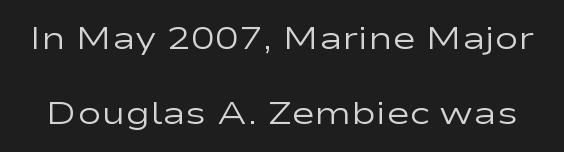
Font category for this specimen: sans-serif. Heaviness? Minimal to ordinary, like unemphasized prose. When letters stand straight like this, we call the style roman or upright. Loosely led — the rows are spread out.
